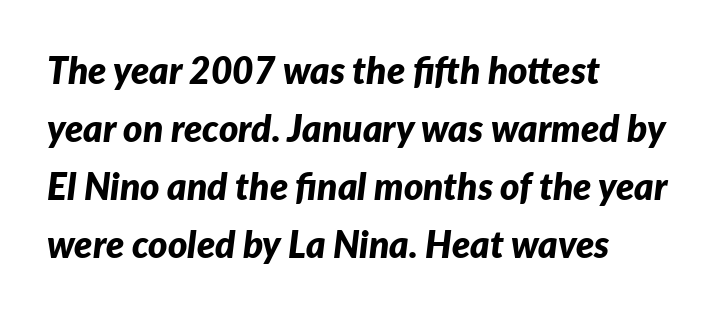
The image shows 37 px bold type, italic (leaning right); set left-aligned, normal line spacing (1.57x), normal letter spacing, not underlined; low stroke contrast and a medium x-height.
